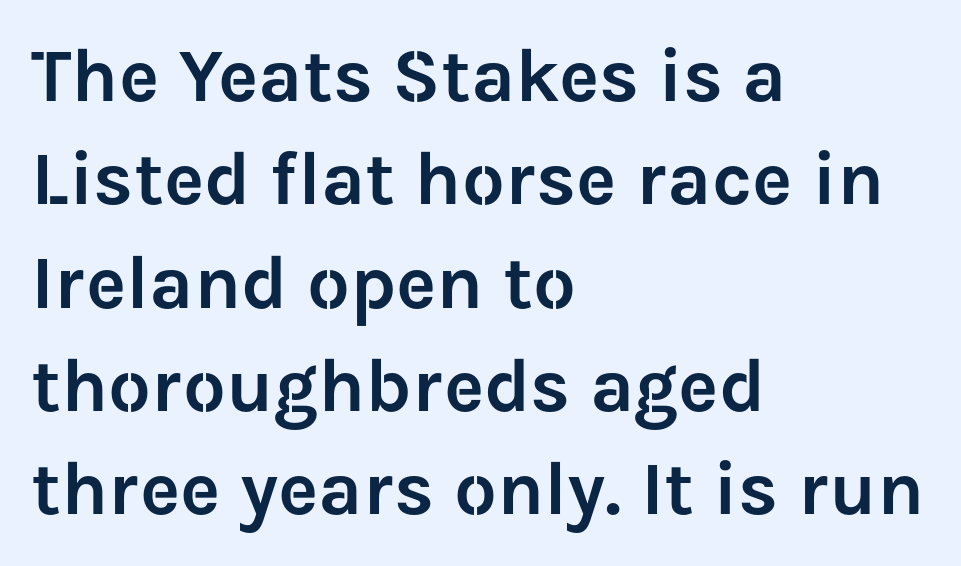
Q: Is the text italic (slanted)? A: No, it is upright.
Q: Is the typeface a serif or a sans-serif typeface? A: Sans-serif.
Q: Is the text underlined? A: No.
Q: How is the paragraph aligned? A: Left-aligned.
Q: Is the spacing between letters normal or unusually wide? A: Normal.
Q: Is the spacing between lines tight, normal or loose? A: Normal.
Q: Width (condensed, normal, or wide)? A: Normal.
Q: Stroke contrast? A: Low.
Q: x-height? A: Medium.
Q: Monospaced? A: No.
